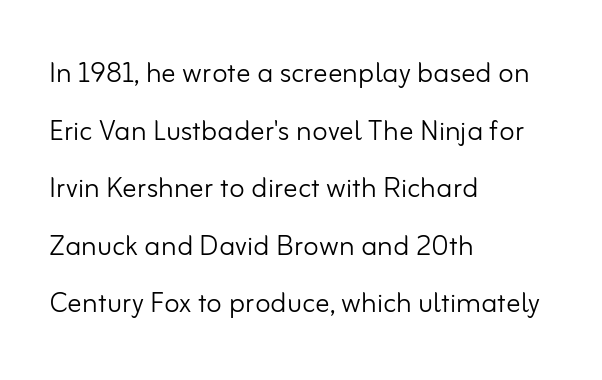
Q: Is the text bold? A: No.
Q: Is the text italic (slanted)? A: No, it is upright.
Q: Is the typeface a serif or a sans-serif typeface? A: Sans-serif.
Q: Is the text underlined? A: No.
Q: How is the paragraph aligned? A: Left-aligned.
Q: Is the spacing between letters normal or unusually wide? A: Normal.
Q: Is the spacing between lines tight, normal or loose? A: Normal.
Q: Width (condensed, normal, or wide)? A: Normal.
Q: Stroke contrast? A: Low.
Q: x-height? A: Small.
Q: Monospaced? A: No.
